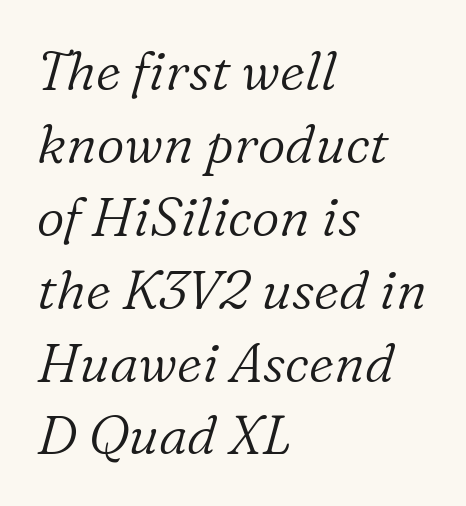
The image shows 54 px light serif type, italic (leaning right); set left-aligned, normal line spacing (1.35x), normal letter spacing, not underlined; low stroke contrast and a medium x-height.
